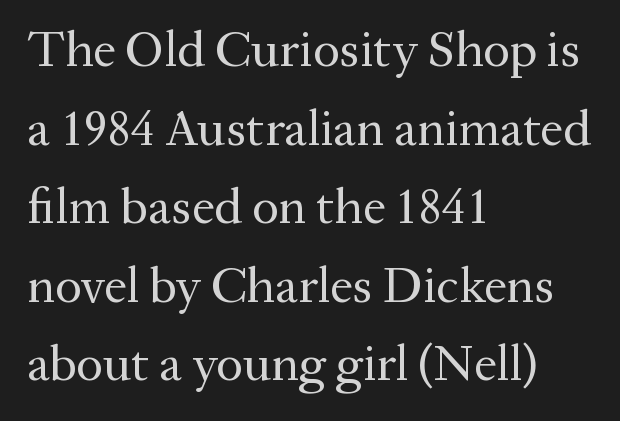
The image shows 51 px regular-weight serif type, upright; set left-aligned, normal line spacing (1.54x), normal letter spacing, not underlined; medium stroke contrast and a medium x-height.
